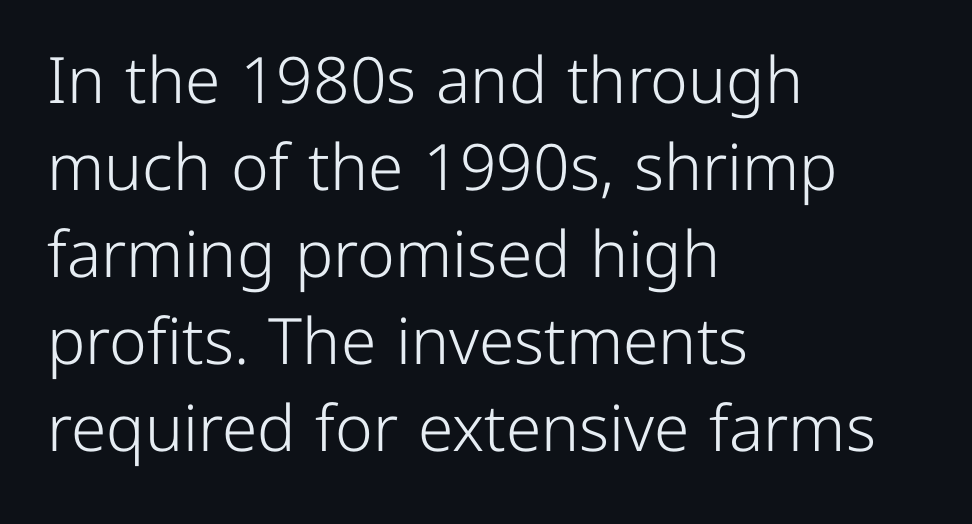
Leading matches the norm, producing a regular column. Lines of text with bare space underneath. Nope, no serifs anywhere on these letters. Do the characters align in a grid? No, the font is proportional. The weight tops out at a normal text grade. The gaps between neighbouring characters are ordinary and unremarkable.
